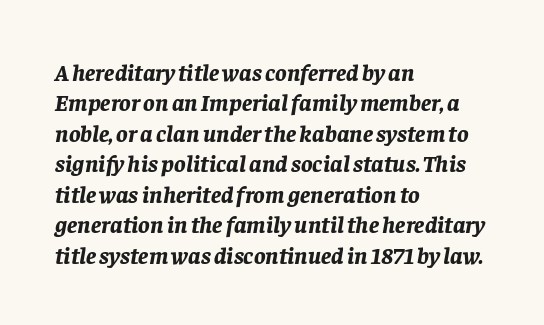
{"italic": "yes", "lean": "right", "slant_degrees": 8, "bold": "yes", "underline": "no", "align": "left", "line_spacing": "normal", "line_spacing_ratio": 1.27, "letter_spacing": "normal", "letter_spacing_em": 0.0, "glyph_px": 24}
